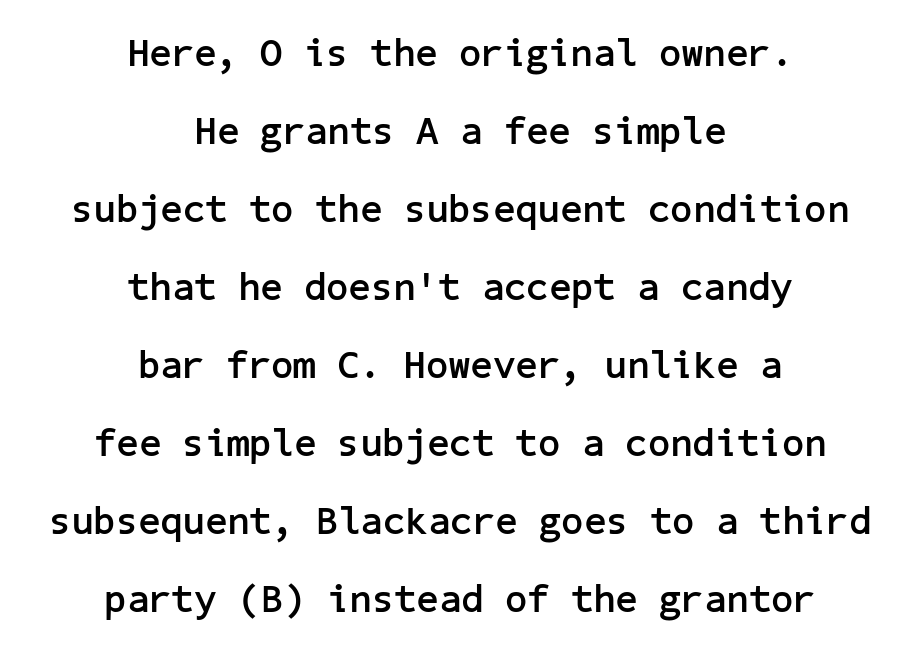
The image shows 39 px semibold sans-serif type, upright; set centered, loose line spacing (2.0x), normal letter spacing, not underlined; low stroke contrast and a medium x-height.
